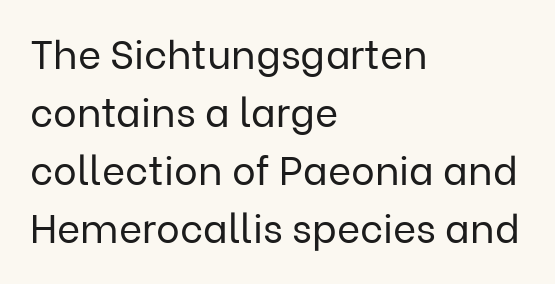
The compositor pushed each line to the left boundary. Character widths vary here, with narrow letters taking less room than wide ones. Designer's note — italics off, roman on. Each letter's strokes conclude bluntly, with no projecting serifs. The characters are drawn with everyday or finer stroke widths.
